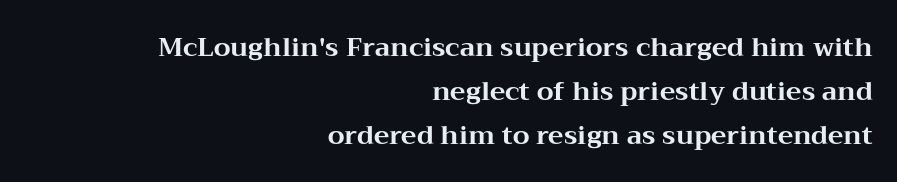
Q: Is the text bold? A: Yes.
Q: Is the text italic (slanted)? A: No, it is upright.
Q: Is the text underlined? A: No.
Q: How is the paragraph aligned? A: Right-aligned.
Q: Is the spacing between letters normal or unusually wide? A: Normal.
Q: Is the spacing between lines tight, normal or loose? A: Normal.
